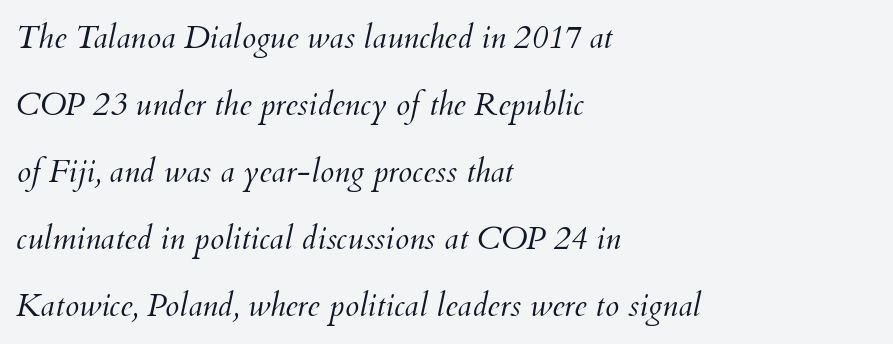
Slant detected: the letters are inclined. Summary of vertical rhythm: relaxed, with wide interline spacing. Looks like regular typesetting: each glyph gets only the width it needs. The tracking reads as untouched default to a designer's eye.
